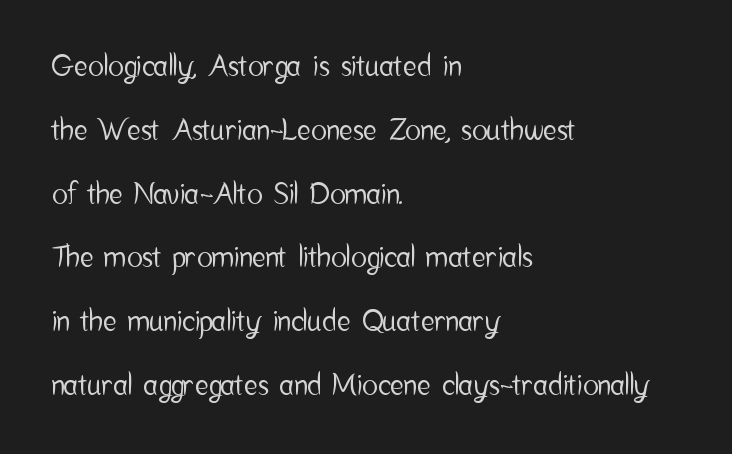
Q: Is the text italic (slanted)? A: No, it is upright.
Q: Is the typeface a serif or a sans-serif typeface? A: Sans-serif.
Q: Is the text underlined? A: No.
Q: How is the paragraph aligned? A: Left-aligned.
Q: Is the spacing between letters normal or unusually wide? A: Normal.
Q: Is the spacing between lines tight, normal or loose? A: Loose.
Q: Width (condensed, normal, or wide)? A: Condensed.
Q: Stroke contrast? A: Low.
Q: x-height? A: Medium.
Q: Monospaced? A: No.
